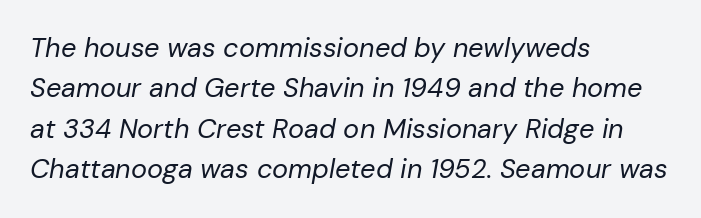
Q: Is the text bold? A: No.
Q: Is the text italic (slanted)? A: Yes, it leans right by about 10 degrees.
Q: Is the text underlined? A: No.
Q: How is the paragraph aligned? A: Left-aligned.
Q: Is the spacing between letters normal or unusually wide? A: Normal.
Q: Is the spacing between lines tight, normal or loose? A: Normal.
